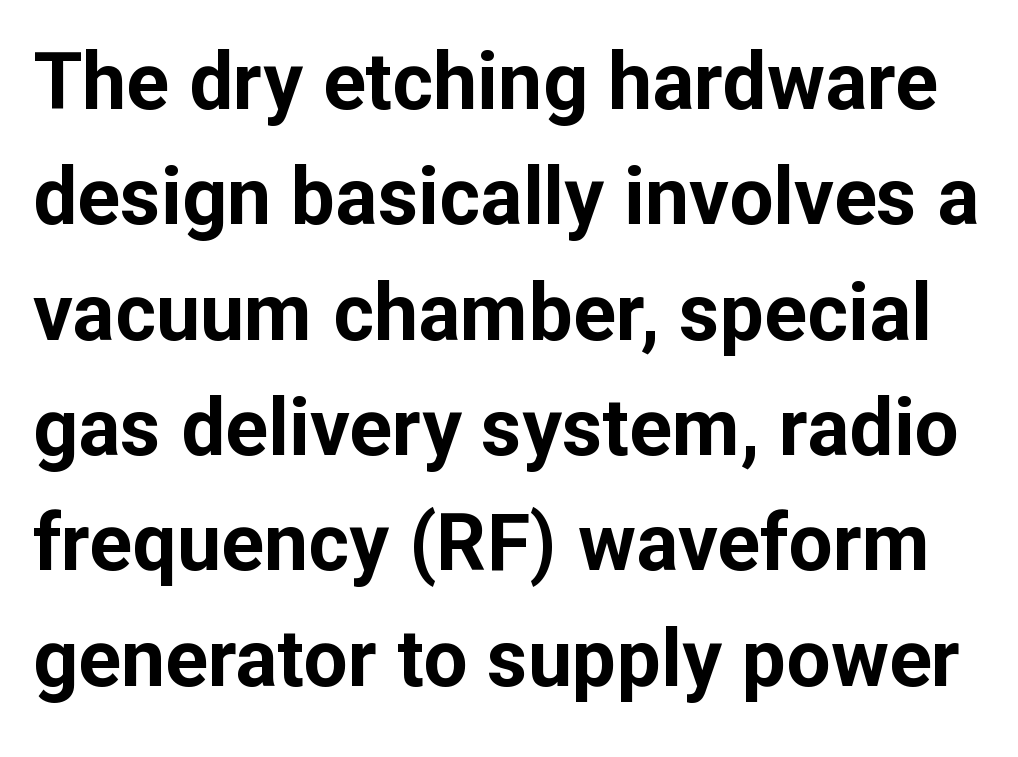
Typographic density is high because the face is bold. Serifs: no, the terminals of the letterforms are clean. Spacing verdict: proportional, widths tailored to each character. Ascenders rise straight up at ninety degrees. Normally led — the rows are evenly, conventionally spaced. This rendering features lettering with no underline.
